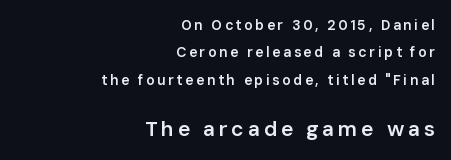
Line endings align vertically; line beginnings do not. Strokes here are thickened, but only to semibold level. Type without underlining. Do the letters lean? They stand straight. Block two is the big one; block one sits smaller above it. A great deal of white space separates one row of letters from the next.
